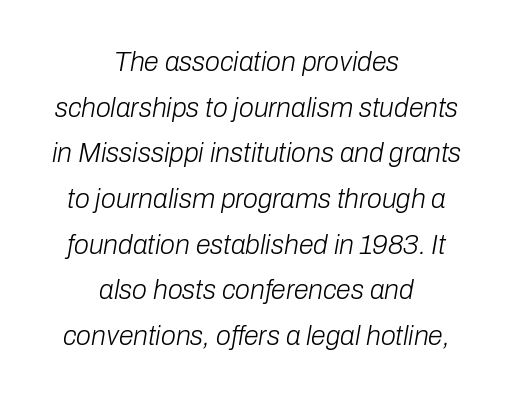
The image shows 27 px text type, italic (leaning right); set centered, normal line spacing (1.69x), normal letter spacing, not underlined.
